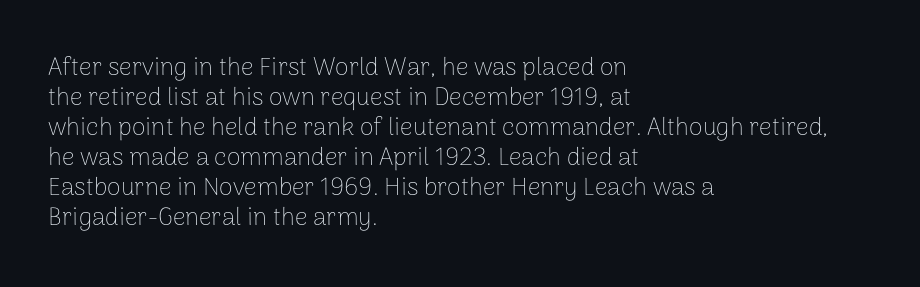
The image shows 25 px text type, upright; set left-aligned, line spacing 1.2x, normal letter spacing, not underlined.
